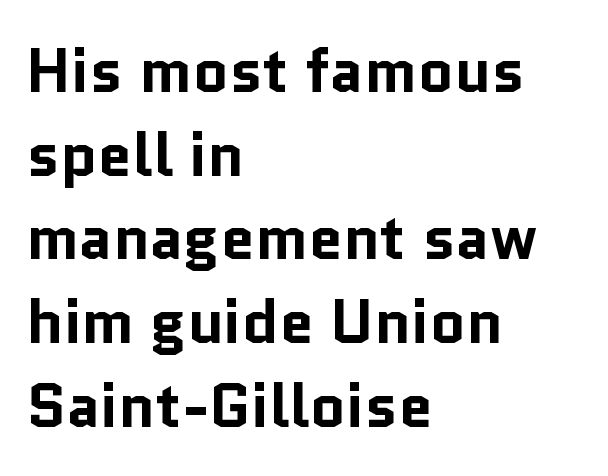
A typesetter would call this proportional, since set widths differ per character. Vertically, the passage feels balanced, rows spaced as you'd expect. These words are printed bold, with thick strokes throughout. The letters stand straight up with perfectly vertical stems.
